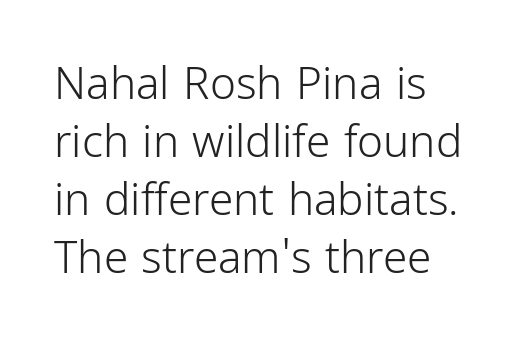
Q: Is the text bold? A: No.
Q: Is the text italic (slanted)? A: No, it is upright.
Q: Is the typeface a serif or a sans-serif typeface? A: Sans-serif.
Q: Is the text underlined? A: No.
Q: How is the paragraph aligned? A: Left-aligned.
Q: Is the spacing between letters normal or unusually wide? A: Normal.
Q: Is the spacing between lines tight, normal or loose? A: Normal.
Q: Width (condensed, normal, or wide)? A: Condensed.
Q: Stroke contrast? A: Low.
Q: x-height? A: Medium.
Q: Monospaced? A: No.
